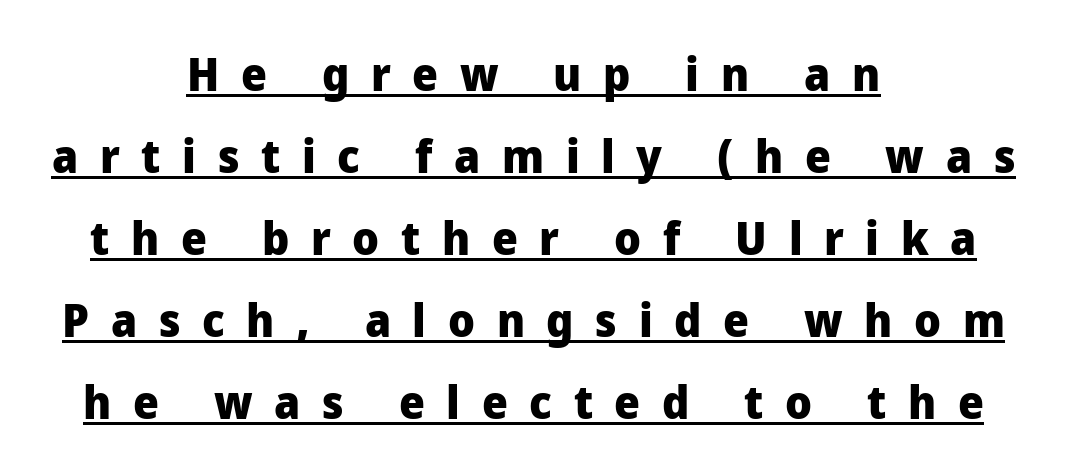
Someone cranked the tracking dial way up on this one. A roman cut, with each character standing at attention. You can tell from the bare stems that sans-serif type was used. Proportional: the letters do not fall into vertical columns.
